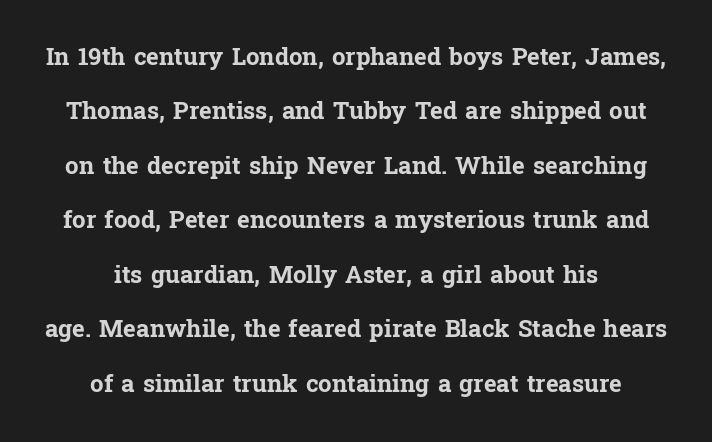
{"italic": "no", "bold": "yes", "underline": "no", "align": "center", "line_spacing": "loose", "line_spacing_ratio": 2.27, "letter_spacing": "normal", "letter_spacing_em": 0.0, "glyph_px": 24}
